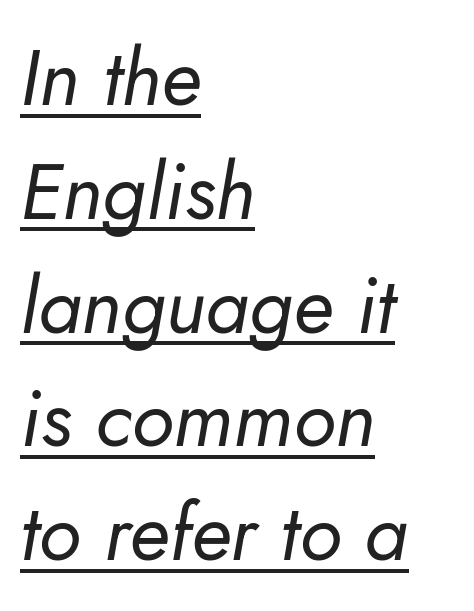
{"italic": "yes", "lean": "right", "slant_degrees": 5, "bold": "no", "weight": "regular", "width": "normal", "stroke_contrast": "low", "x_height": "small", "monospaced": "no", "underline": "yes", "align": "left", "line_spacing": "normal", "line_spacing_ratio": 1.44, "letter_spacing": "normal", "letter_spacing_em": 0.0, "glyph_px": 79}
